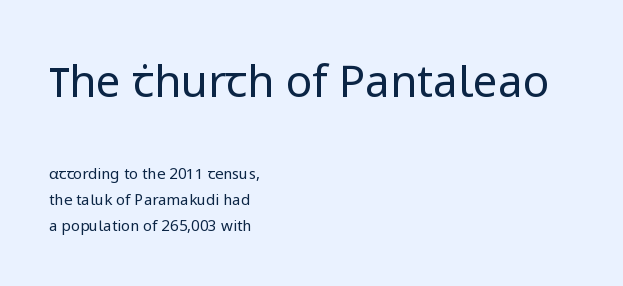
{"serif": "no", "italic": "no", "bold": "no", "weight": "regular", "width": "normal", "stroke_contrast": "low", "x_height": "medium", "monospaced": "no", "underline": "no", "align": "left", "line_spacing_ratio": 1.76, "letter_spacing": "normal", "letter_spacing_em": 0.0, "larger_block": "first", "size_ratio": 2.93, "glyph_px": 44}
